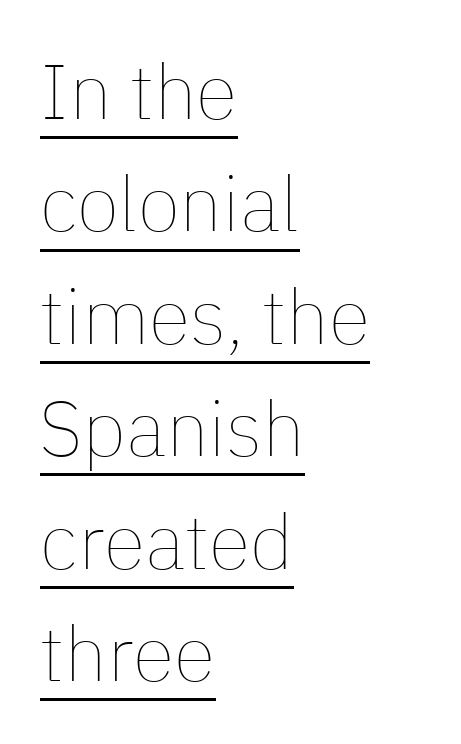
Q: Is the text bold? A: No.
Q: Is the text italic (slanted)? A: No, it is upright.
Q: Is the text underlined? A: Yes.
Q: How is the paragraph aligned? A: Left-aligned.
Q: Is the spacing between letters normal or unusually wide? A: Normal.
Q: Is the spacing between lines tight, normal or loose? A: Normal.
Q: Width (condensed, normal, or wide)? A: Normal.
Q: Stroke contrast? A: Low.
Q: x-height? A: Medium.
Q: Monospaced? A: No.
